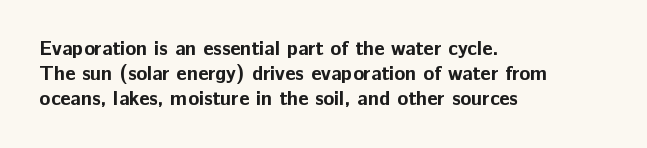
The image shows 20 px bold type, upright; set left-aligned, normal line spacing (1.25x), normal letter spacing, not underlined.
